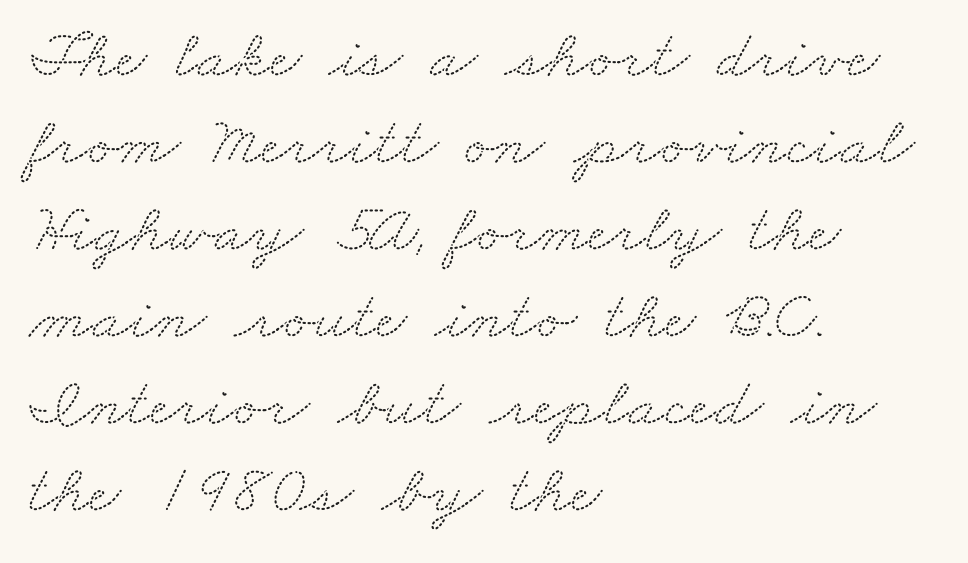
{"serif": "yes", "width": "wide", "stroke_contrast": "medium", "x_height": "small", "monospaced": "no", "underline": "no", "align": "left", "line_spacing": "normal", "line_spacing_ratio": 1.26, "letter_spacing": "normal", "letter_spacing_em": 0.0, "glyph_px": 69}
